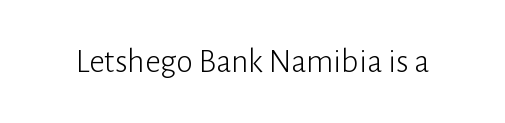
Q: Is the text bold? A: No.
Q: Is the text italic (slanted)? A: No, it is upright.
Q: Is the typeface a serif or a sans-serif typeface? A: Sans-serif.
Q: Is the text underlined? A: No.
Q: Is the spacing between letters normal or unusually wide? A: Normal.
Q: Width (condensed, normal, or wide)? A: Normal.
Q: Stroke contrast? A: Low.
Q: x-height? A: Medium.
Q: Monospaced? A: No.
